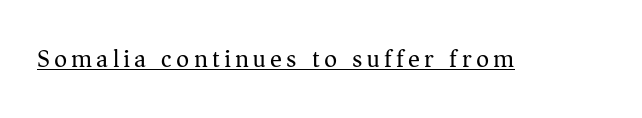
Stems here are at most as thick as an everyday book face. The specimen reads as upright at a glance. Underlining? Definitely there.
